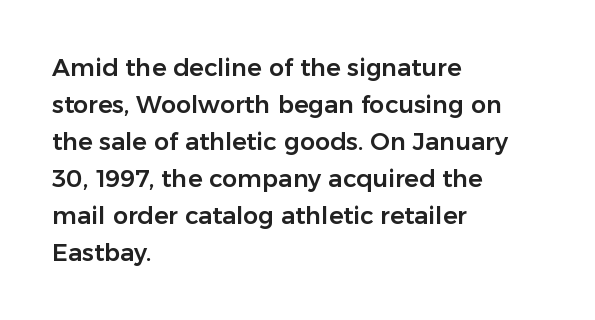
{"italic": "no", "underline": "no", "align": "left", "line_spacing": "normal", "line_spacing_ratio": 1.54, "letter_spacing": "normal", "letter_spacing_em": 0.0, "glyph_px": 24}
